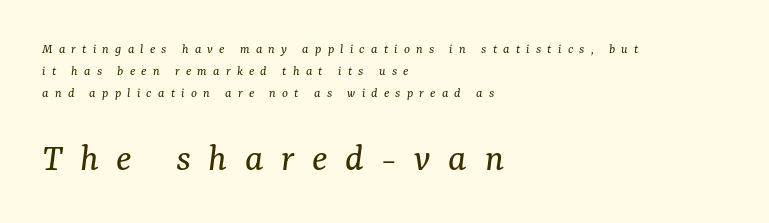
The image shows 40 px regular-weight serif type, italic (leaning right); set left-aligned, normal line spacing (1.56x), unusually wide letter spacing (+0.44 em), not underlined; the second (bottom) block is 2.86x larger; medium stroke contrast and a medium x-height.
